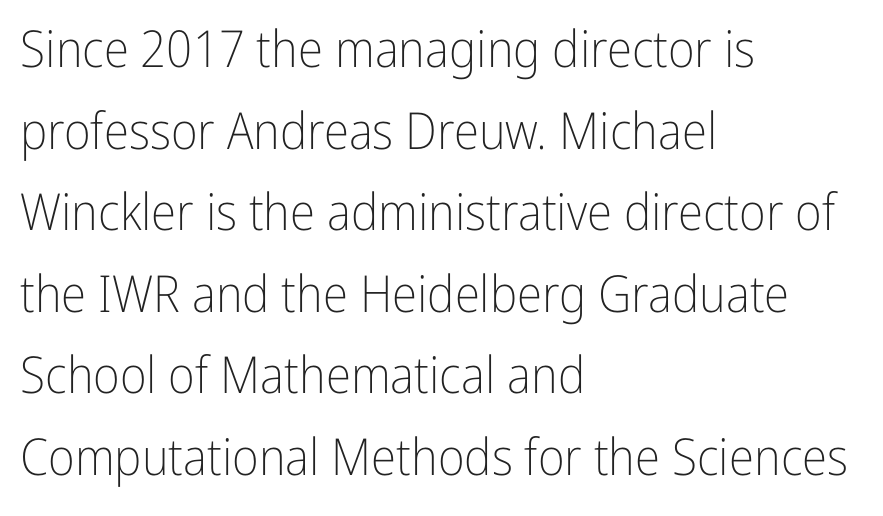
The image shows 51 px light, condensed sans-serif type, upright; set left-aligned, normal line spacing (1.6x), normal letter spacing, not underlined; low stroke contrast and a medium x-height.
